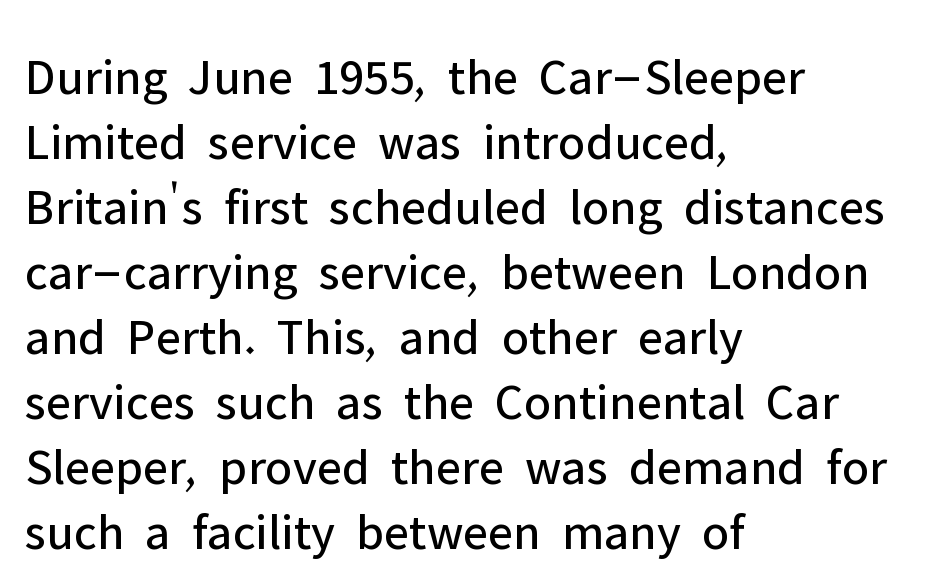
The image shows 52 px regular-weight sans-serif type, upright; set left-aligned, normal line spacing (1.25x), normal letter spacing, not underlined; low stroke contrast and a medium x-height.
